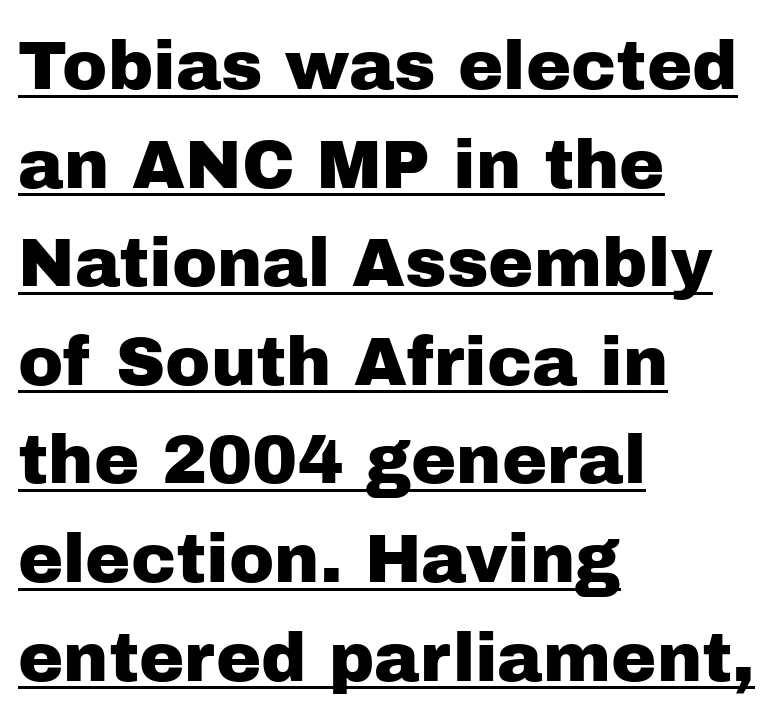
The image shows 68 px sans-serif type, upright; set left-aligned, normal line spacing (1.45x), normal letter spacing, underlined; low stroke contrast and a medium x-height.
